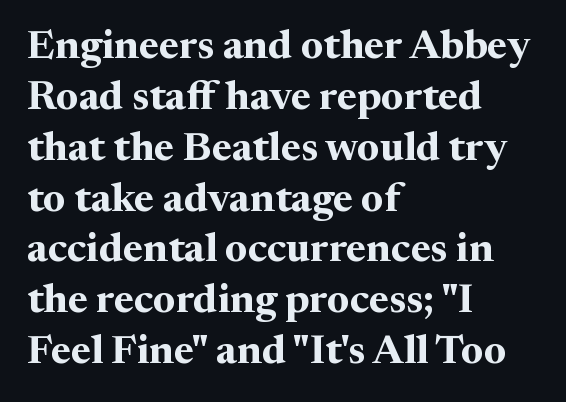
{"serif": "yes", "italic": "no", "bold": "yes", "weight": "bold", "width": "normal", "stroke_contrast": "medium", "x_height": "medium", "monospaced": "no", "underline": "no", "align": "left", "line_spacing_ratio": 1.24, "letter_spacing": "normal", "letter_spacing_em": 0.0, "glyph_px": 41}
